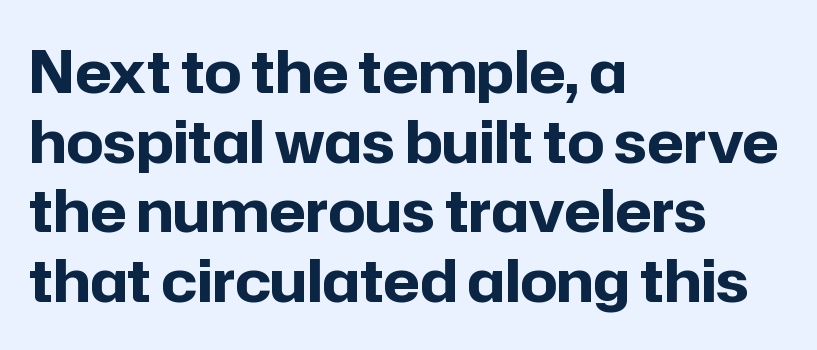
Q: Is the text bold? A: Yes.
Q: Is the text italic (slanted)? A: No, it is upright.
Q: Is the typeface a serif or a sans-serif typeface? A: Sans-serif.
Q: Is the text underlined? A: No.
Q: How is the paragraph aligned? A: Left-aligned.
Q: Is the spacing between letters normal or unusually wide? A: Normal.
Q: Width (condensed, normal, or wide)? A: Normal.
Q: Stroke contrast? A: Low.
Q: x-height? A: Medium.
Q: Monospaced? A: No.
